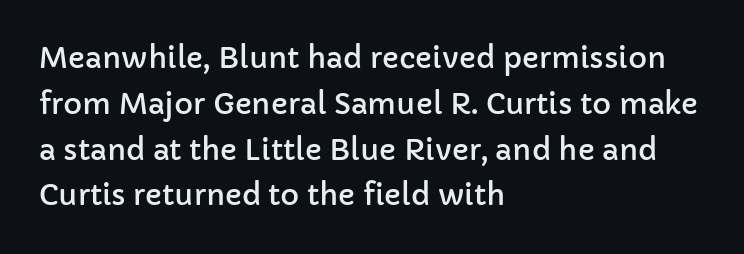
Q: Is the text italic (slanted)? A: No, it is upright.
Q: Is the typeface a serif or a sans-serif typeface? A: Sans-serif.
Q: Is the text underlined? A: No.
Q: How is the paragraph aligned? A: Left-aligned.
Q: Is the spacing between letters normal or unusually wide? A: Normal.
Q: Is the spacing between lines tight, normal or loose? A: Normal.
Q: Width (condensed, normal, or wide)? A: Normal.
Q: Stroke contrast? A: Low.
Q: x-height? A: Medium.
Q: Monospaced? A: No.
